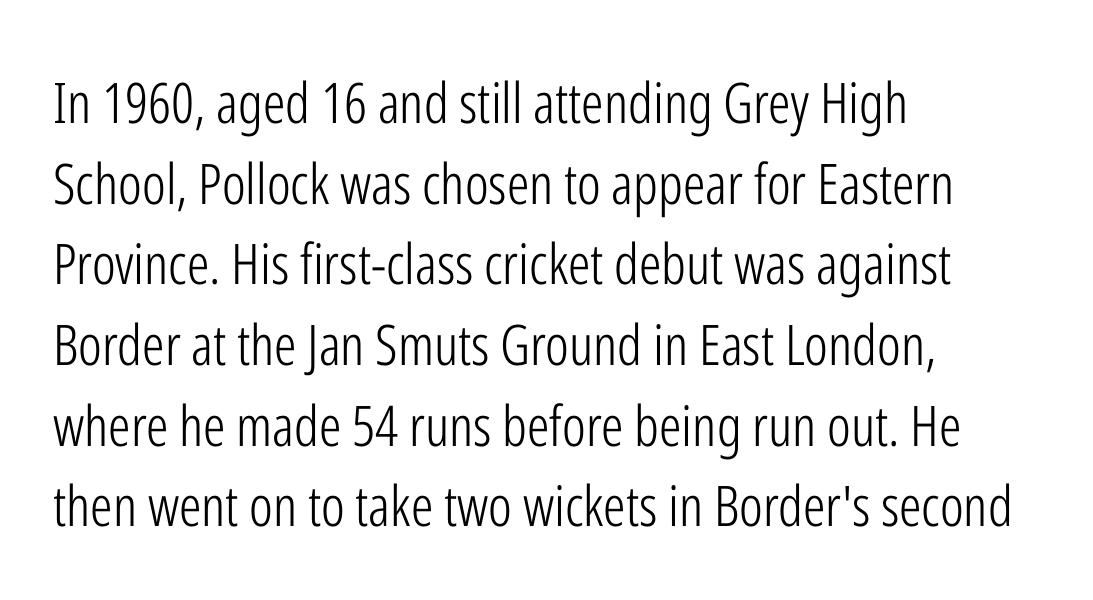
These glyphs show unthickened strokes, regular width or finer. Each letter keeps its own natural width here, so spacing adapts to shape. Nobody drew a line under any word here. The designer went with a sans here, leaving each stem footless.
